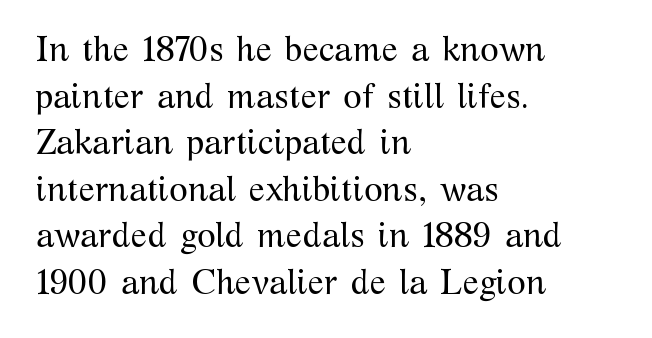
The image shows 34 px regular-weight serif type, upright; set left-aligned, normal line spacing (1.37x), normal letter spacing, not underlined; medium stroke contrast and a medium x-height.
